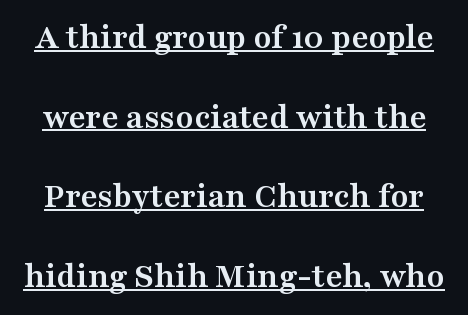
Observe the serifs anchoring each vertical stroke in this sample. Summary of weight: heavy, a full bold. The face used here is proportionally spaced, like ordinary book or web type. The letters stand upright; this is a roman face.
